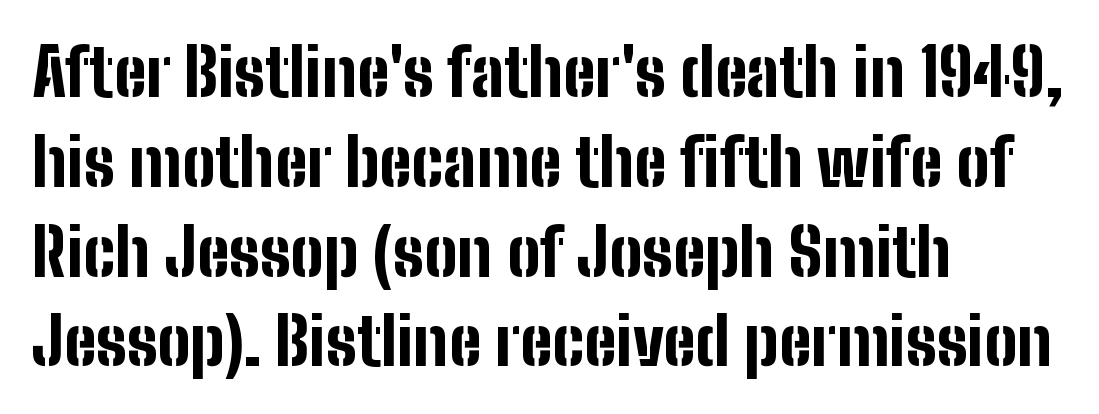
{"serif": "no", "italic": "no", "bold": "yes", "weight": "bold", "width": "condensed", "stroke_contrast": "low", "x_height": "medium", "monospaced": "no", "underline": "no", "align": "left", "line_spacing": "normal", "line_spacing_ratio": 1.36, "letter_spacing": "normal", "letter_spacing_em": 0.0, "glyph_px": 66}
